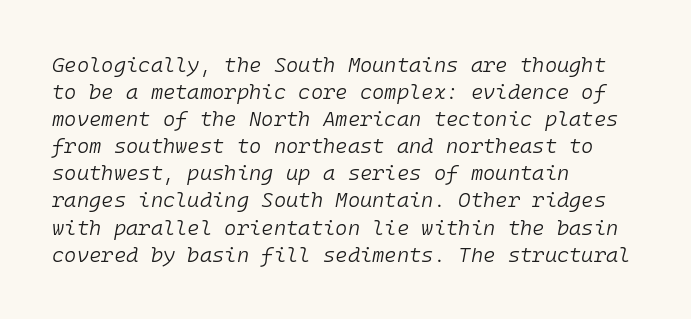
{"italic": "yes", "lean": "right", "slant_degrees": 10, "bold": "no", "underline": "no", "align": "left", "line_spacing": "normal", "line_spacing_ratio": 1.29, "letter_spacing": "normal", "letter_spacing_em": 0.0, "glyph_px": 21}
